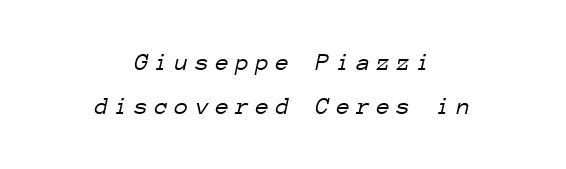
Q: Is the text bold? A: No.
Q: Is the text italic (slanted)? A: Yes, it leans right by about 12 degrees.
Q: Is the text underlined? A: No.
Q: How is the paragraph aligned? A: Centered.
Q: Is the spacing between letters normal or unusually wide? A: Unusually wide.
